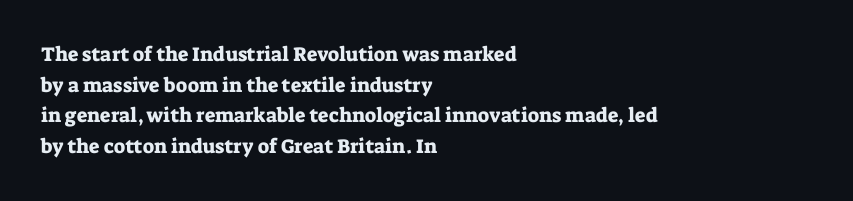
Q: Is the text italic (slanted)? A: No, it is upright.
Q: Is the text underlined? A: No.
Q: How is the paragraph aligned? A: Left-aligned.
Q: Is the spacing between letters normal or unusually wide? A: Normal.
Q: Is the spacing between lines tight, normal or loose? A: Normal.
